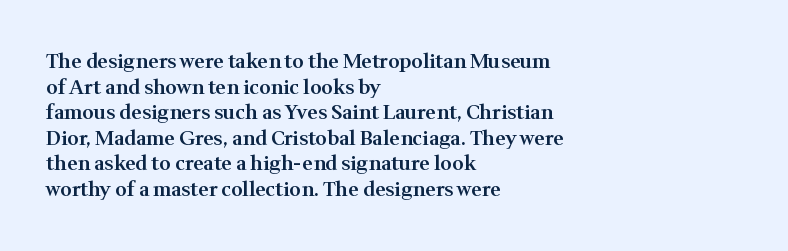
{"italic": "no", "bold": "semi", "underline": "no", "align": "left", "line_spacing": "normal", "line_spacing_ratio": 1.28, "letter_spacing": "normal", "letter_spacing_em": 0.0, "glyph_px": 20}
